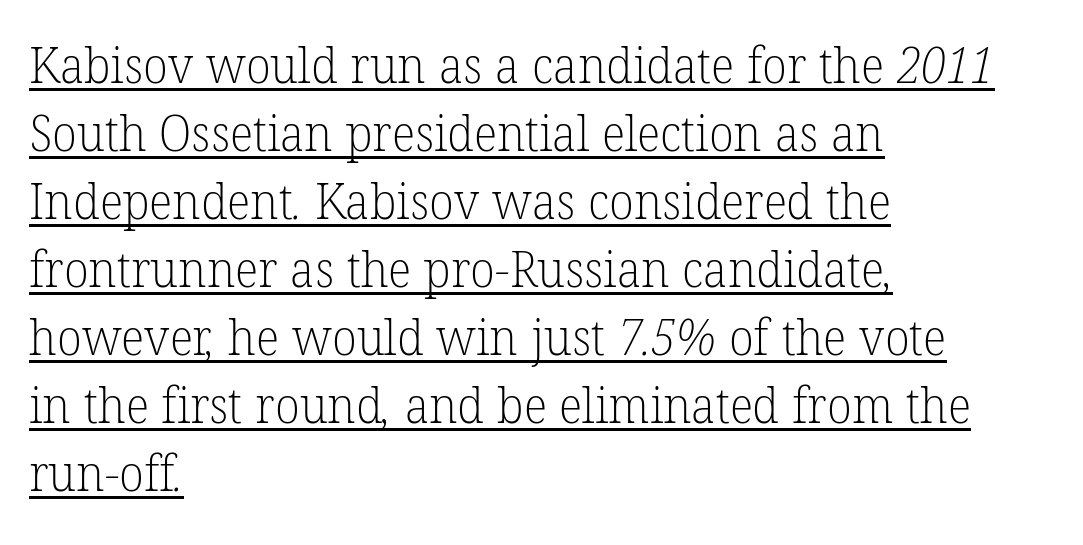
The image shows 50 px light serif type; set left-aligned, normal line spacing (1.36x), normal letter spacing, underlined; low stroke contrast and a medium x-height.
